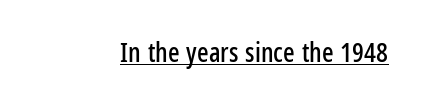
In terms of letterspacing, this is plain default setting. Ascenders rise straight up at ninety degrees. Underline: present.
